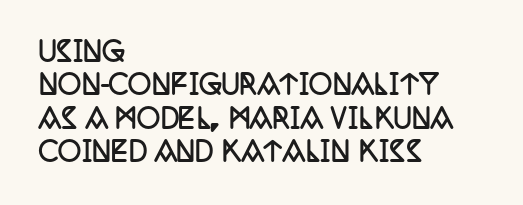
In terms of posture, this sample is upright. Look at the stroke-to-counter ratio: heavy, a bold. Notice how descenders clear the ascenders below comfortably — that's standard leading. The zone under the glyphs is completely vacant. The rendering keeps characters at their native spacing.
